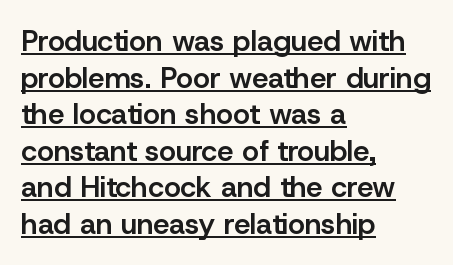
Q: Is the text bold? A: Semi-bold.
Q: Is the text italic (slanted)? A: No, it is upright.
Q: Is the typeface a serif or a sans-serif typeface? A: Sans-serif.
Q: Is the text underlined? A: Yes.
Q: How is the paragraph aligned? A: Left-aligned.
Q: Is the spacing between letters normal or unusually wide? A: Normal.
Q: Is the spacing between lines tight, normal or loose? A: Normal.
Q: Width (condensed, normal, or wide)? A: Normal.
Q: Stroke contrast? A: Low.
Q: x-height? A: Medium.
Q: Monospaced? A: No.
